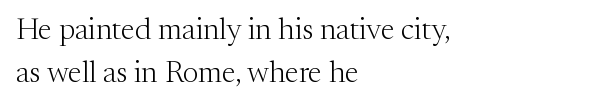
{"serif": "yes", "italic": "no", "bold": "no", "weight": "light", "width": "normal", "stroke_contrast": "medium", "x_height": "medium", "monospaced": "no", "underline": "no", "align": "left", "line_spacing": "normal", "line_spacing_ratio": 1.42, "letter_spacing": "normal", "letter_spacing_em": 0.0, "glyph_px": 30}
